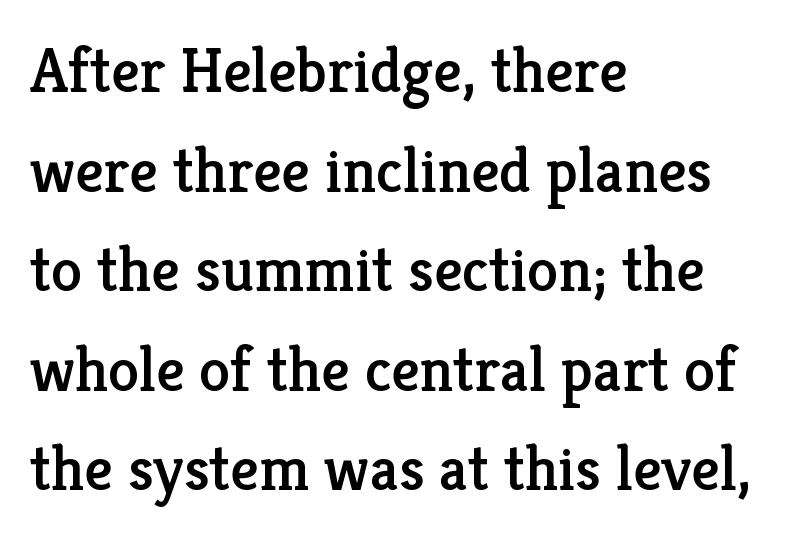
The rendering uses a moderate line-height, typical for paragraphs. Italic? Not at all — the glyphs are vertical. These lines are rendered in a variable-pitch font. Beneath every word, the page is bare. Small tapered or slab feet sit at the stroke ends, so this counts as serif.
